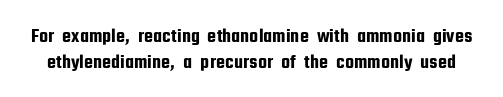
{"italic": "no", "underline": "no", "line_spacing": "normal", "line_spacing_ratio": 1.3, "letter_spacing": "normal", "letter_spacing_em": 0.0, "glyph_px": 20}
